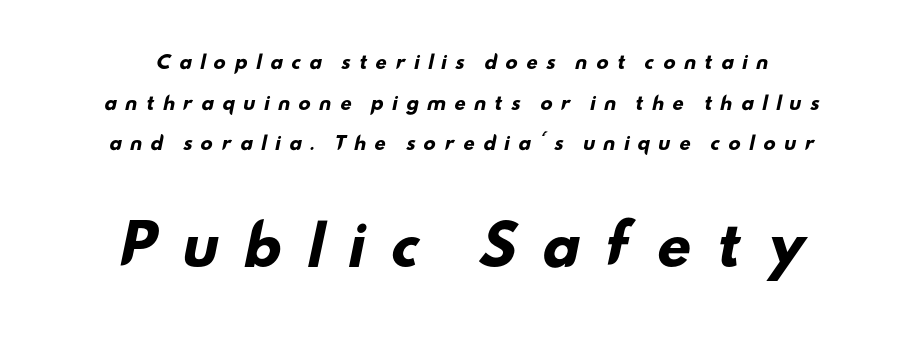
Q: Is the text bold? A: Yes.
Q: Is the typeface a serif or a sans-serif typeface? A: Sans-serif.
Q: Is the text underlined? A: No.
Q: How is the paragraph aligned? A: Centered.
Q: Is the spacing between letters normal or unusually wide? A: Unusually wide.
Q: Is the spacing between lines tight, normal or loose? A: Loose.
Q: Which block of text is set in a larger size, the first (top) or the second (bottom)? A: The second (bottom) one.
Q: Width (condensed, normal, or wide)? A: Wide.
Q: Stroke contrast? A: Low.
Q: x-height? A: Small.
Q: Monospaced? A: No.
